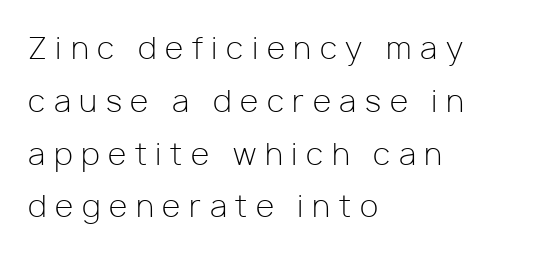
Q: Is the text bold? A: No.
Q: Is the text italic (slanted)? A: No, it is upright.
Q: Is the typeface a serif or a sans-serif typeface? A: Sans-serif.
Q: Is the text underlined? A: No.
Q: How is the paragraph aligned? A: Left-aligned.
Q: Is the spacing between letters normal or unusually wide? A: Unusually wide.
Q: Width (condensed, normal, or wide)? A: Normal.
Q: Stroke contrast? A: Low.
Q: x-height? A: Medium.
Q: Monospaced? A: No.
